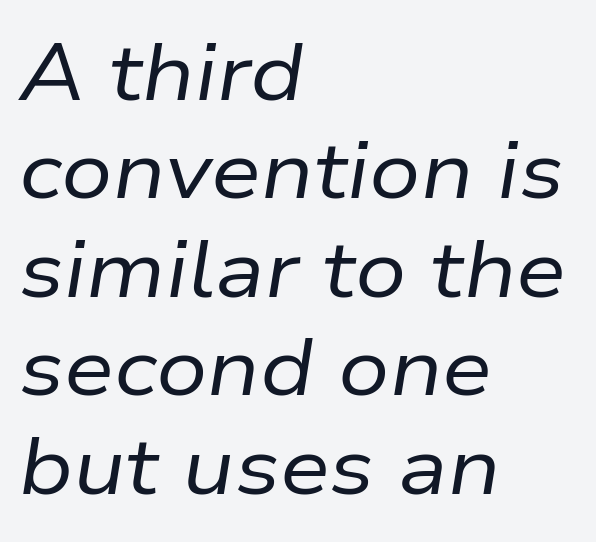
The image shows 80 px regular-weight type, italic (leaning right); set left-aligned, line spacing 1.23x, normal letter spacing, not underlined; low stroke contrast and a medium x-height.
